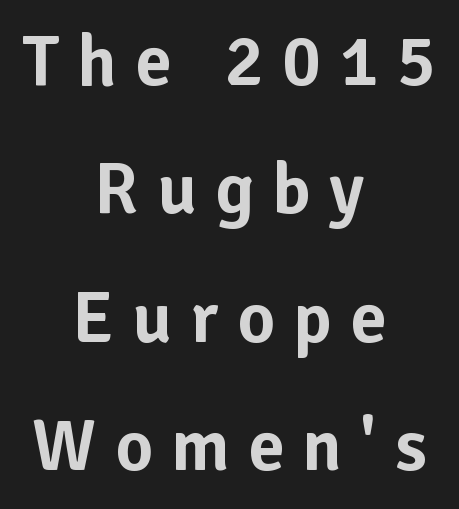
{"serif": "no", "italic": "no", "width": "normal", "stroke_contrast": "low", "x_height": "medium", "monospaced": "no", "underline": "no", "align": "center", "line_spacing_ratio": 1.76, "letter_spacing": "wide", "letter_spacing_em": 0.25, "glyph_px": 73}
